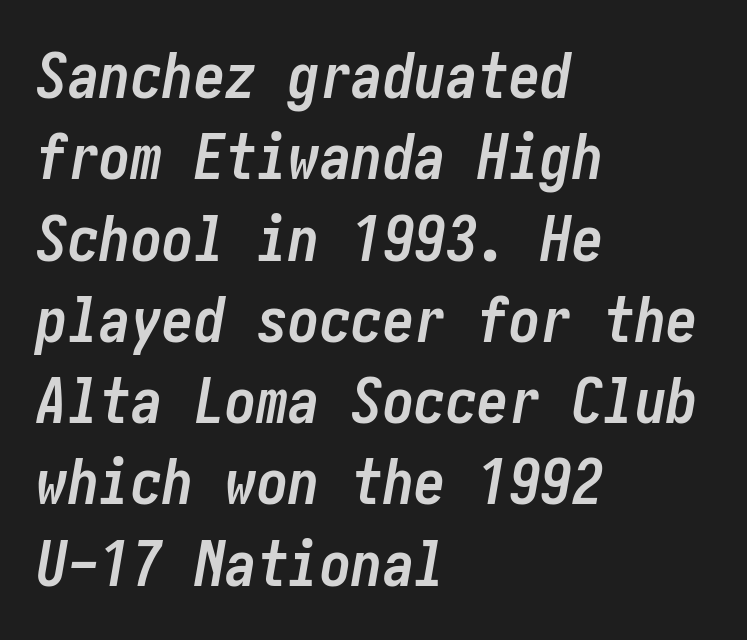
The image shows 63 px semibold, condensed type, italic (leaning right); set left-aligned, normal line spacing (1.29x), normal letter spacing, not underlined; low stroke contrast and a medium x-height.
